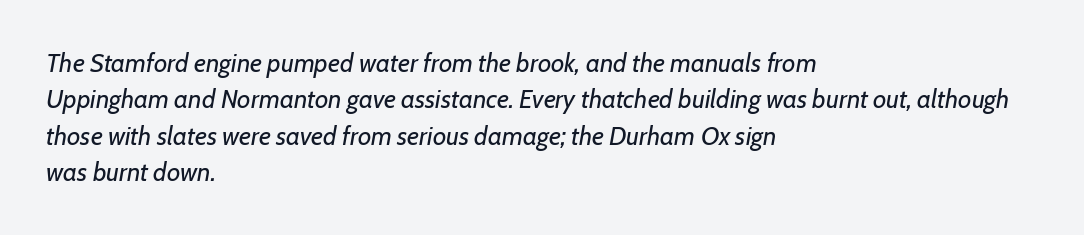
Q: Is the text bold? A: No.
Q: Is the text italic (slanted)? A: Yes, it leans right by about 7 degrees.
Q: Is the text underlined? A: No.
Q: How is the paragraph aligned? A: Left-aligned.
Q: Is the spacing between letters normal or unusually wide? A: Normal.
Q: Is the spacing between lines tight, normal or loose? A: Normal.
